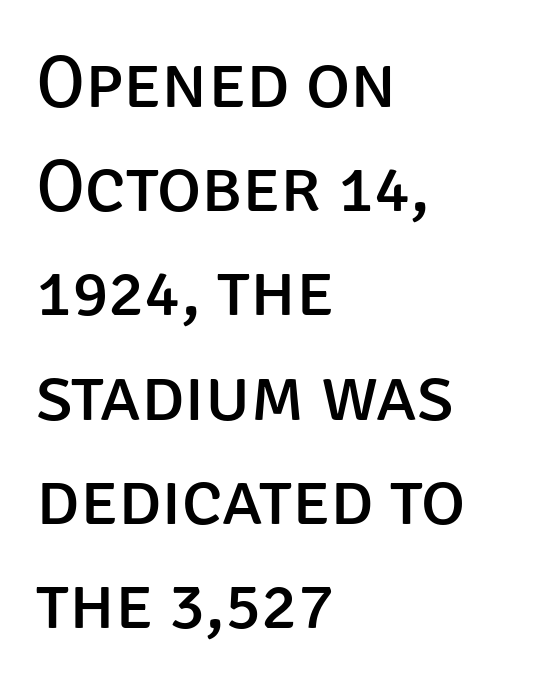
{"serif": "no", "italic": "no", "bold": "no", "weight": "regular", "width": "normal", "stroke_contrast": "low", "x_height": "large", "monospaced": "no", "underline": "no", "align": "left", "line_spacing": "normal", "line_spacing_ratio": 1.39, "letter_spacing": "normal", "letter_spacing_em": 0.0, "glyph_px": 75}
